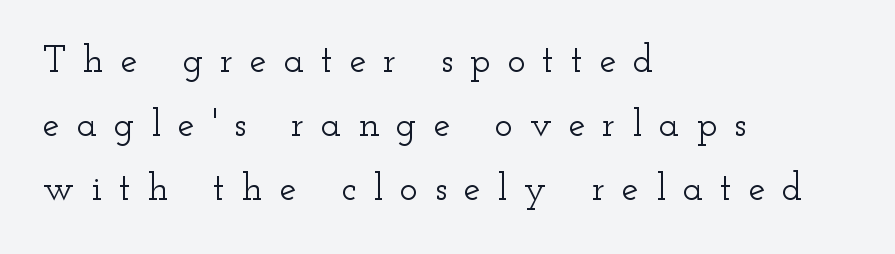
Q: Is the text italic (slanted)? A: No, it is upright.
Q: Is the typeface a serif or a sans-serif typeface? A: Serif.
Q: Is the text underlined? A: No.
Q: How is the paragraph aligned? A: Left-aligned.
Q: Is the spacing between letters normal or unusually wide? A: Unusually wide.
Q: Is the spacing between lines tight, normal or loose? A: Normal.
Q: Width (condensed, normal, or wide)? A: Wide.
Q: Stroke contrast? A: Low.
Q: x-height? A: Small.
Q: Monospaced? A: No.
